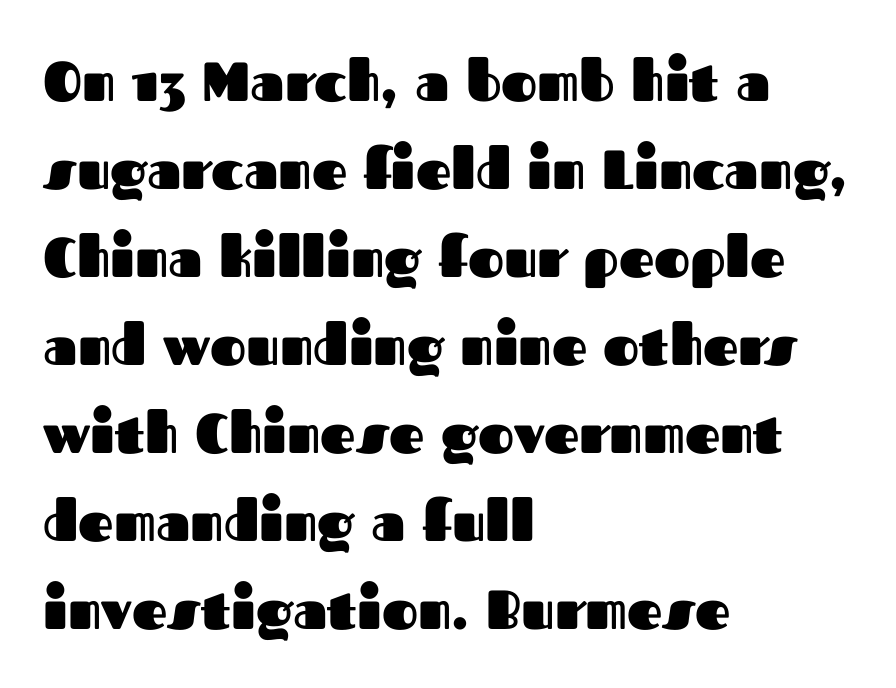
The image shows 55 px heavy sans-serif type, upright; set left-aligned, normal line spacing (1.6x), normal letter spacing, not underlined; medium stroke contrast and a medium x-height.
